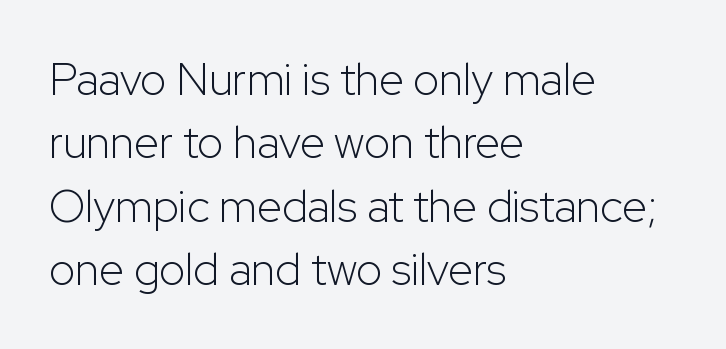
Q: Is the text bold? A: No.
Q: Is the text italic (slanted)? A: No, it is upright.
Q: Is the typeface a serif or a sans-serif typeface? A: Sans-serif.
Q: Is the text underlined? A: No.
Q: How is the paragraph aligned? A: Left-aligned.
Q: Is the spacing between letters normal or unusually wide? A: Normal.
Q: Is the spacing between lines tight, normal or loose? A: Normal.
Q: Width (condensed, normal, or wide)? A: Normal.
Q: Stroke contrast? A: Low.
Q: x-height? A: Medium.
Q: Monospaced? A: No.
